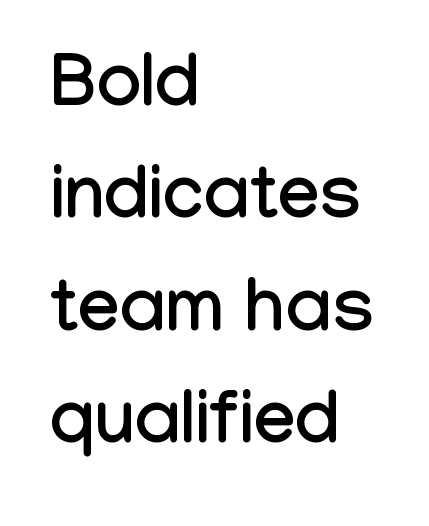
{"serif": "no", "italic": "no", "width": "condensed", "stroke_contrast": "low", "x_height": "medium", "monospaced": "no", "underline": "no", "align": "left", "line_spacing": "normal", "line_spacing_ratio": 1.5, "letter_spacing": "normal", "letter_spacing_em": 0.0, "glyph_px": 75}
